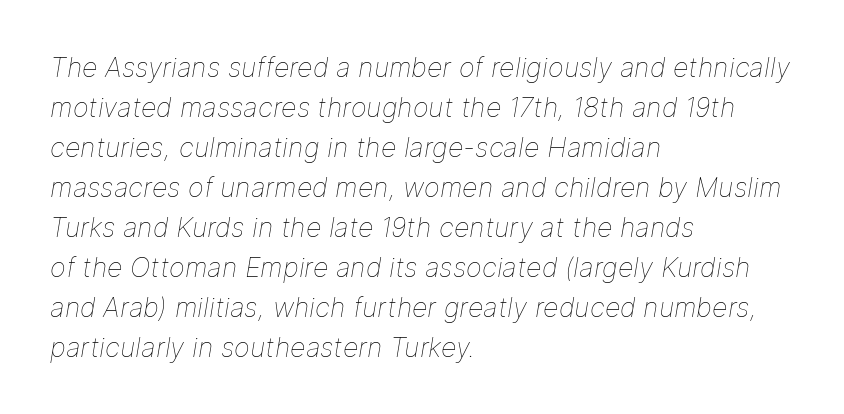
The image shows 27 px text type, italic (leaning right); set left-aligned, normal line spacing (1.48x), normal letter spacing, not underlined.
